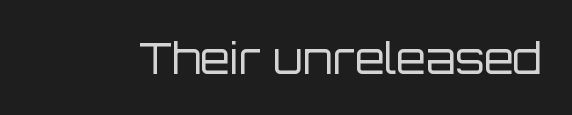
Q: Is the text bold? A: No.
Q: Is the text italic (slanted)? A: No, it is upright.
Q: Is the typeface a serif or a sans-serif typeface? A: Sans-serif.
Q: Is the text underlined? A: No.
Q: Is the spacing between letters normal or unusually wide? A: Normal.
Q: Width (condensed, normal, or wide)? A: Normal.
Q: Stroke contrast? A: Low.
Q: x-height? A: Large.
Q: Monospaced? A: No.
